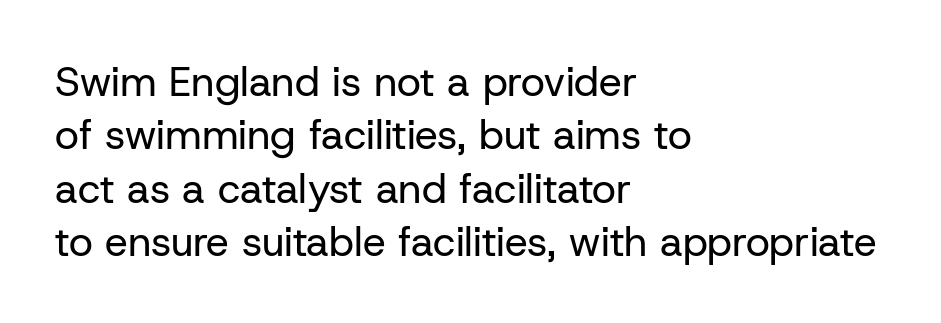
In terms of posture, this sample is upright. One glance says typical: line gaps are just what's usual. Type without underlining. The passage is arranged the way most books set body copy — flush left. This sample uses plain, unmodified letter spacing. Weight class: somewhere from thin through regular.
